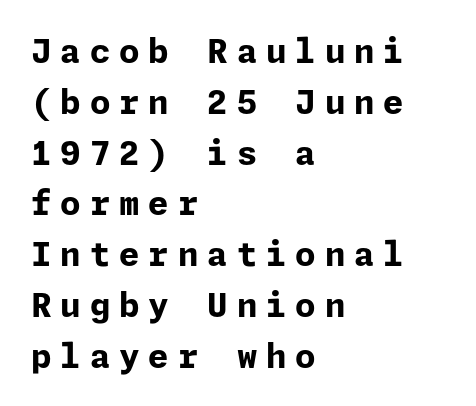
{"serif": "no", "italic": "no", "bold": "yes", "weight": "bold", "width": "normal", "stroke_contrast": "low", "x_height": "medium", "underline": "no", "align": "left", "line_spacing": "normal", "line_spacing_ratio": 1.54, "letter_spacing": "wide", "letter_spacing_em": 0.27, "glyph_px": 33}
